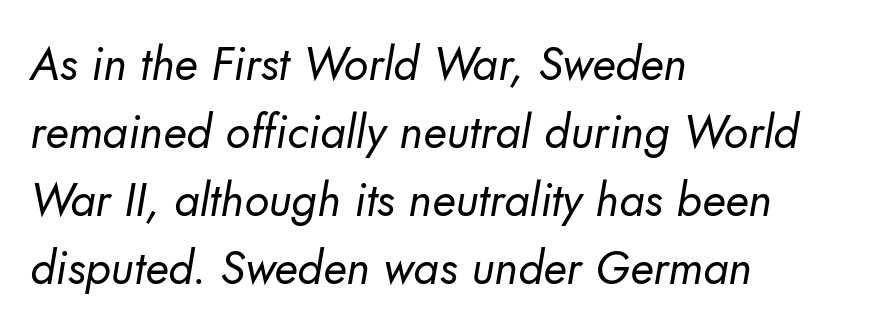
The image shows 46 px regular-weight sans-serif type; set left-aligned, normal line spacing (1.48x), normal letter spacing, not underlined; low stroke contrast and a small x-height.
